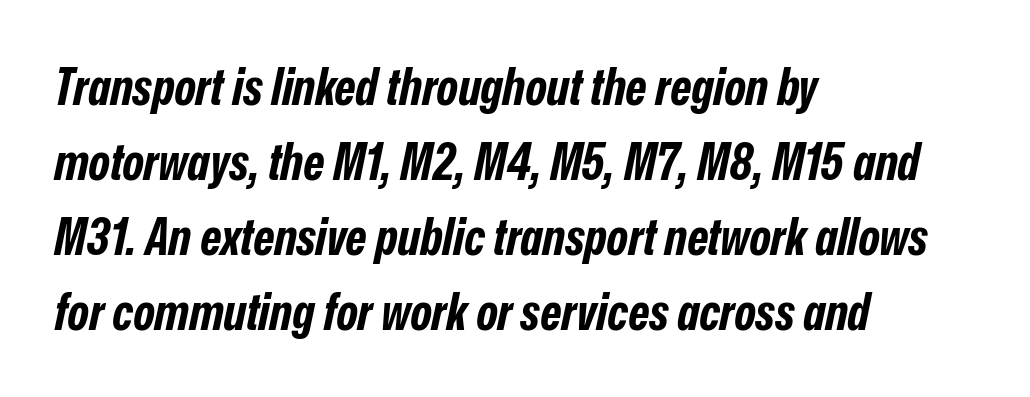
Regular leading. Is the type slanted? Yes — the strokes lean at a clear angle. Short and long lines alike share a common starting point at left. A typesetter would call this zero additional tracking. These lines carry a lot of weight — the face is fully bold. Honestly, there is no underline to notice here at all.
